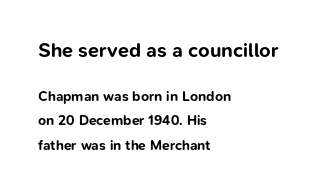
You'd pick this weight for a headline — it's a proper bold. Which chunk is bigger? The first one — the top block dwarfs the bottom. The paragraph has a hard left edge and a soft right edge. It's the straight-up-and-down kind of type. The space directly below the letters is spotless.
